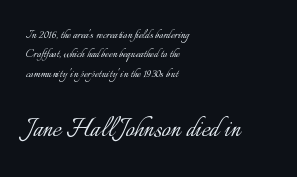
The image shows 32 px light type; set left-aligned, normal line spacing (1.38x), normal letter spacing, not underlined; the second (bottom) block is 2.29x larger; low stroke contrast and a small x-height.
